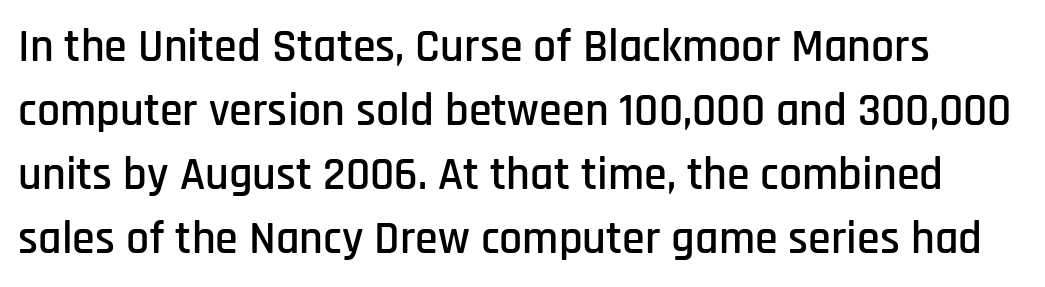
These lines are rendered in a variable-pitch font. The foot of each line stays bare and open. The tracking reads as untouched default to a designer's eye. In terms of posture, this sample is upright. Leading matches the norm, producing a regular column. The characters display no serif detailing; their extremities are plain.
